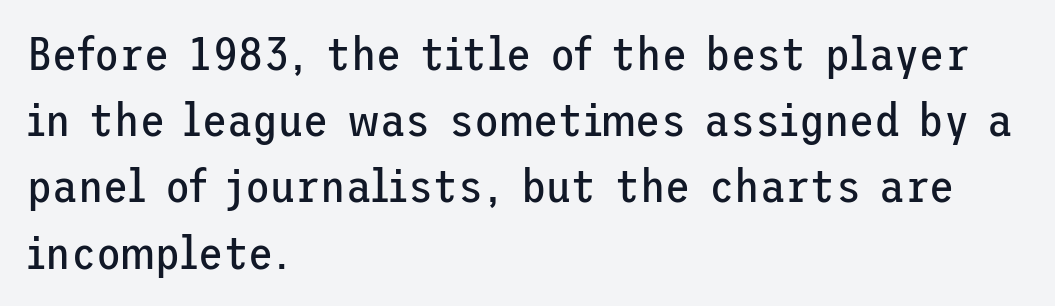
Q: Is the text bold? A: No.
Q: Is the text italic (slanted)? A: No, it is upright.
Q: Is the typeface a serif or a sans-serif typeface? A: Sans-serif.
Q: Is the text underlined? A: No.
Q: How is the paragraph aligned? A: Left-aligned.
Q: Is the spacing between letters normal or unusually wide? A: Normal.
Q: Is the spacing between lines tight, normal or loose? A: Normal.
Q: Width (condensed, normal, or wide)? A: Normal.
Q: Stroke contrast? A: Low.
Q: x-height? A: Medium.
